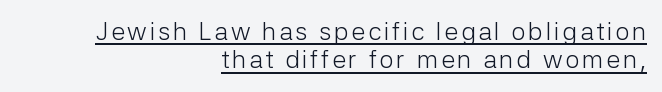
The image shows 25 px text type, upright; set right-aligned, tight line spacing (1.13x), underlined.
